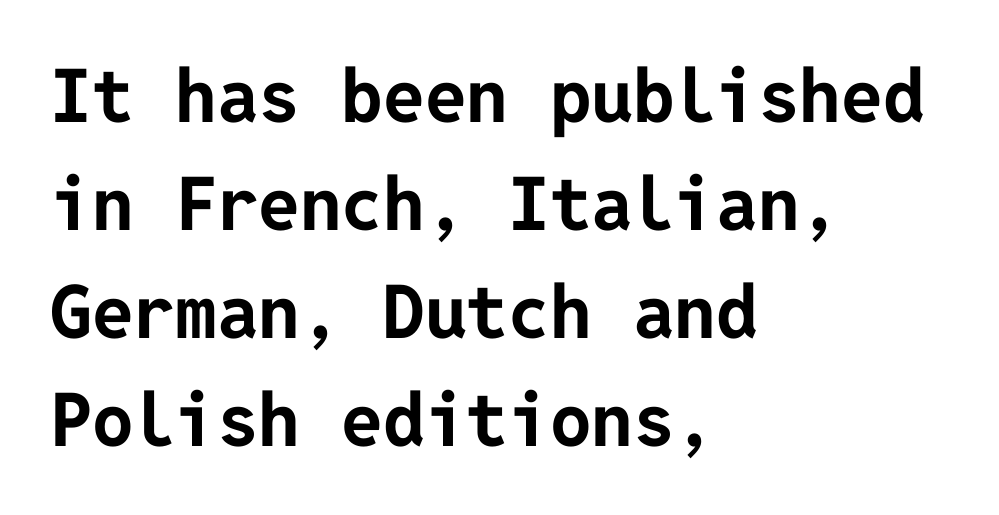
Look at the stroke-to-counter ratio: heavy, a bold. The lettering stays uniformly vertical, giving the passage a roman look. Inter-character spacing is left at the font's built-in metrics. These lines sit exactly where default settings would place them. The foot of each line stays bare and open.
